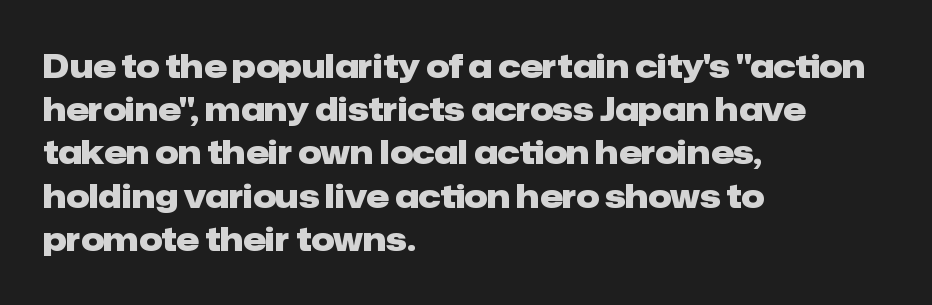
Q: Is the text bold? A: Yes.
Q: Is the text italic (slanted)? A: No, it is upright.
Q: Is the typeface a serif or a sans-serif typeface? A: Sans-serif.
Q: Is the text underlined? A: No.
Q: How is the paragraph aligned? A: Left-aligned.
Q: Is the spacing between letters normal or unusually wide? A: Normal.
Q: Is the spacing between lines tight, normal or loose? A: Normal.
Q: Width (condensed, normal, or wide)? A: Normal.
Q: Stroke contrast? A: Low.
Q: x-height? A: Medium.
Q: Monospaced? A: No.
